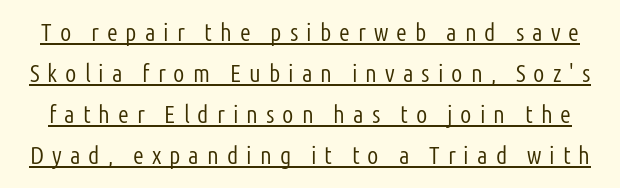
Q: Is the text bold? A: No.
Q: Is the text italic (slanted)? A: No, it is upright.
Q: Is the text underlined? A: Yes.
Q: Is the spacing between letters normal or unusually wide? A: Unusually wide.
Q: Is the spacing between lines tight, normal or loose? A: Normal.
